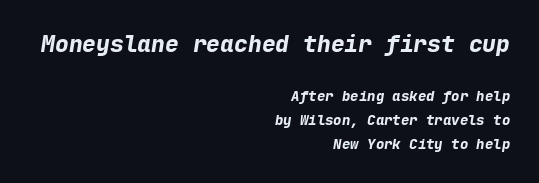
Q: Is the text bold? A: Yes.
Q: Is the text italic (slanted)? A: Yes, it leans right by about 9 degrees.
Q: Is the text underlined? A: No.
Q: How is the paragraph aligned? A: Right-aligned.
Q: Is the spacing between letters normal or unusually wide? A: Normal.
Q: Which block of text is set in a larger size, the first (top) or the second (bottom)? A: The first (top) one.
